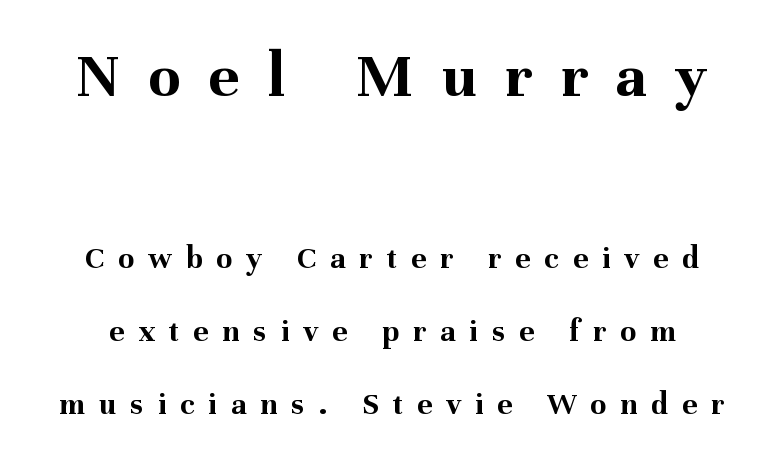
The image shows 65 px bold serif type, upright; set loose line spacing (2.29x), unusually wide letter spacing (+0.44 em), not underlined; the first (top) block is 2.03x larger; medium stroke contrast and a medium x-height.
